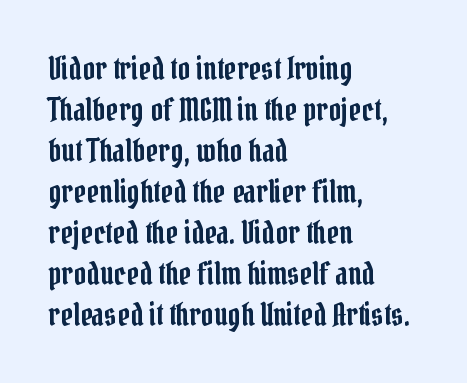
{"serif": "yes", "italic": "no", "width": "condensed", "stroke_contrast": "low", "x_height": "medium", "monospaced": "no", "underline": "no", "align": "left", "line_spacing": "normal", "line_spacing_ratio": 1.32, "letter_spacing": "normal", "letter_spacing_em": 0.0, "glyph_px": 31}
